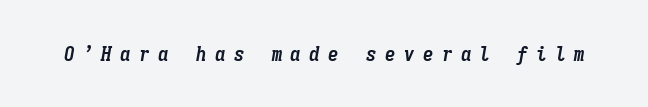
{"italic": "yes", "lean": "right", "slant_degrees": 9, "bold": "yes", "underline": "no", "letter_spacing": "wide", "letter_spacing_em": 0.4, "glyph_px": 21}
